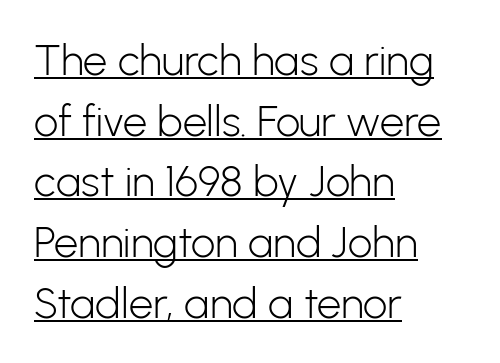
Observe the ordinary spacing: letters are neighbours, not strangers. Underlining? Definitely there. If you drew a ruler down the left edge, every line would touch it. Stems here are at most as thick as an everyday book face.
